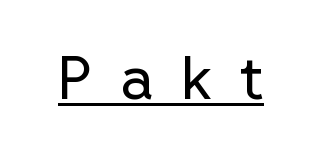
The font is comparable to plain body text, perhaps lighter. Here the designer chose a conventional face with non-uniform glyph widths. Every character sits straight up, as roman type does. Here the glyphs are tracked loosely, breaking word shapes into spaced letters. The passage shown is typeset with a sans-serif family.
